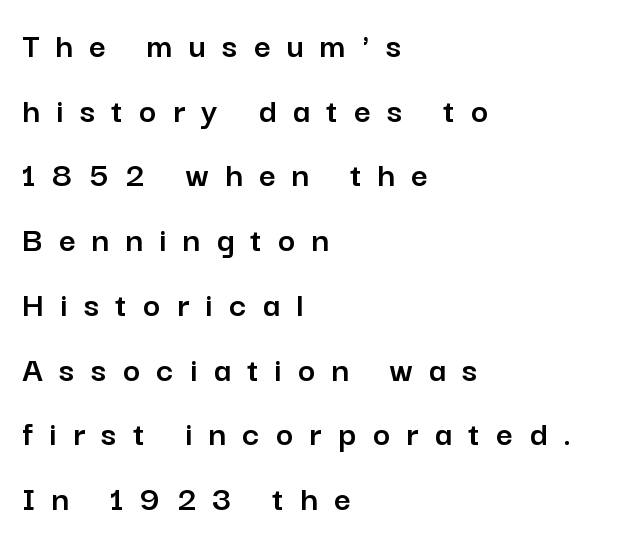
The image shows 37 px sans-serif type, upright; set left-aligned, line spacing 1.75x, unusually wide letter spacing (+0.44 em), not underlined; low stroke contrast and a medium x-height.
